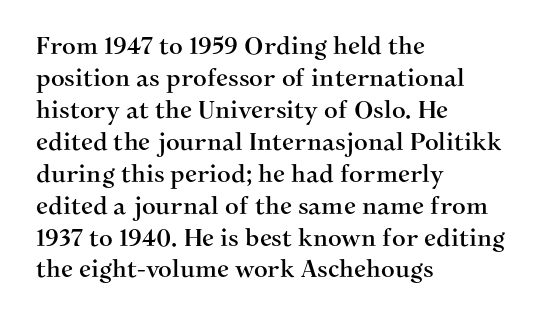
The image shows 24 px text type, upright; set left-aligned, normal line spacing (1.33x), normal letter spacing, not underlined.
